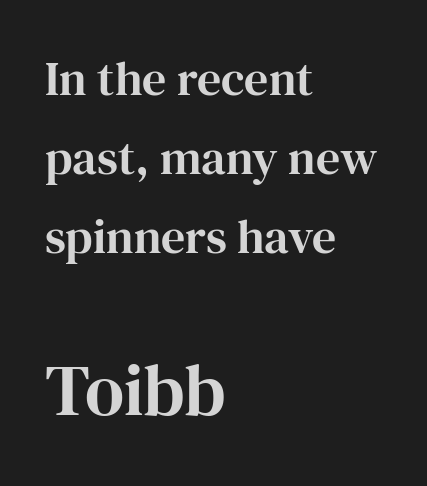
{"serif": "yes", "italic": "no", "width": "normal", "stroke_contrast": "high", "x_height": "medium", "monospaced": "no", "underline": "no", "align": "left", "line_spacing": "normal", "line_spacing_ratio": 1.65, "letter_spacing": "normal", "letter_spacing_em": 0.0, "larger_block": "second", "size_ratio": 1.5, "glyph_px": 72}
